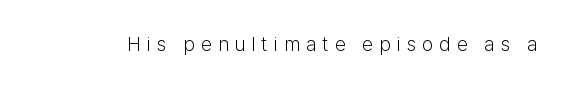
{"italic": "no", "bold": "no", "underline": "no", "letter_spacing": "wide", "letter_spacing_em": 0.3, "glyph_px": 20}
